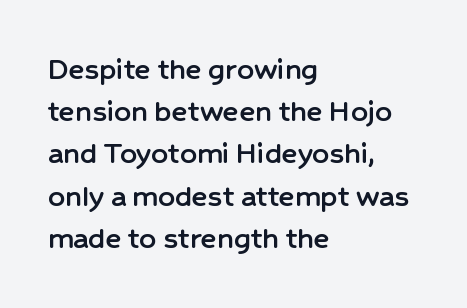
Q: Is the text italic (slanted)? A: No, it is upright.
Q: Is the typeface a serif or a sans-serif typeface? A: Sans-serif.
Q: Is the text underlined? A: No.
Q: How is the paragraph aligned? A: Left-aligned.
Q: Is the spacing between letters normal or unusually wide? A: Normal.
Q: Is the spacing between lines tight, normal or loose? A: Normal.
Q: Width (condensed, normal, or wide)? A: Normal.
Q: Stroke contrast? A: Low.
Q: x-height? A: Medium.
Q: Monospaced? A: No.
